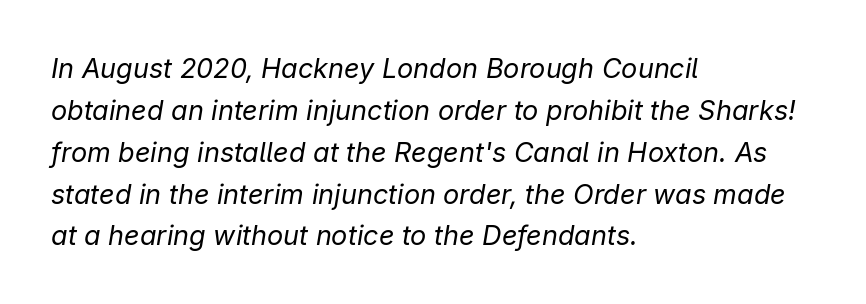
Q: Is the text bold? A: No.
Q: Is the text italic (slanted)? A: Yes, it leans right by about 9 degrees.
Q: Is the text underlined? A: No.
Q: How is the paragraph aligned? A: Left-aligned.
Q: Is the spacing between letters normal or unusually wide? A: Normal.
Q: Is the spacing between lines tight, normal or loose? A: Normal.
